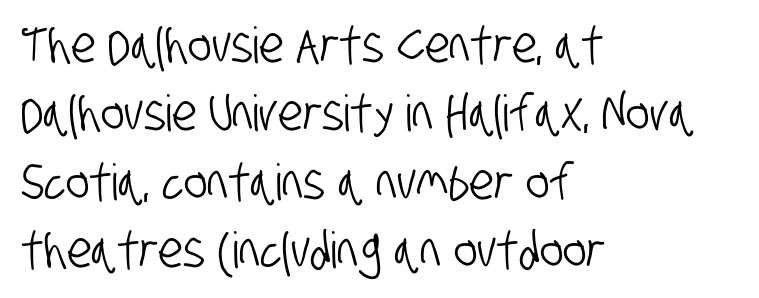
Q: Is the typeface a serif or a sans-serif typeface? A: Sans-serif.
Q: Is the text underlined? A: No.
Q: How is the paragraph aligned? A: Left-aligned.
Q: Is the spacing between letters normal or unusually wide? A: Normal.
Q: Is the spacing between lines tight, normal or loose? A: Normal.
Q: Width (condensed, normal, or wide)? A: Condensed.
Q: Stroke contrast? A: Low.
Q: x-height? A: Large.
Q: Monospaced? A: No.
